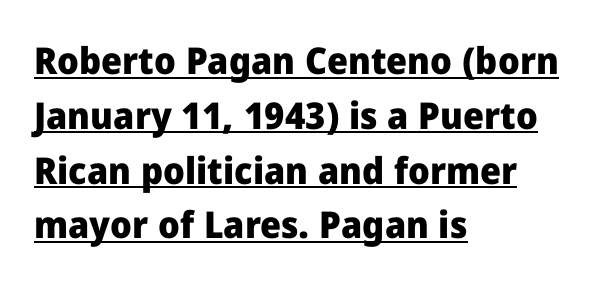
Q: Is the text bold? A: Yes.
Q: Is the text italic (slanted)? A: No, it is upright.
Q: Is the typeface a serif or a sans-serif typeface? A: Sans-serif.
Q: Is the text underlined? A: Yes.
Q: How is the paragraph aligned? A: Left-aligned.
Q: Is the spacing between letters normal or unusually wide? A: Normal.
Q: Is the spacing between lines tight, normal or loose? A: Normal.
Q: Width (condensed, normal, or wide)? A: Normal.
Q: Stroke contrast? A: Low.
Q: x-height? A: Medium.
Q: Monospaced? A: No.
